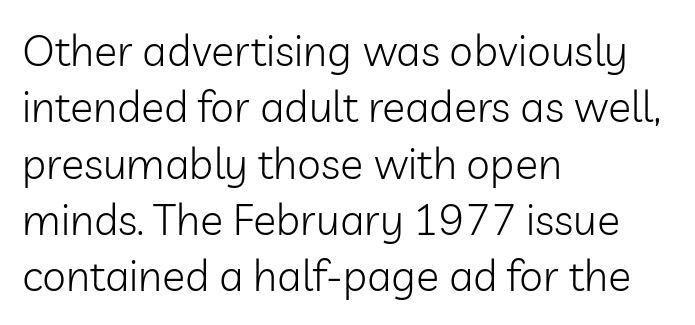
{"serif": "no", "italic": "no", "bold": "no", "weight": "light", "width": "normal", "stroke_contrast": "low", "x_height": "medium", "monospaced": "no", "underline": "no", "align": "left", "line_spacing": "normal", "line_spacing_ratio": 1.31, "letter_spacing": "normal", "letter_spacing_em": 0.0, "glyph_px": 43}
